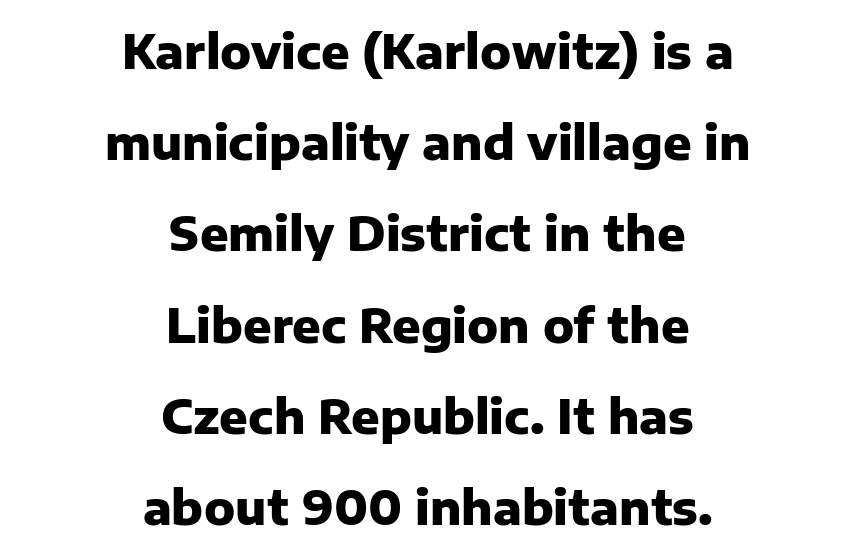
The image shows 47 px heavy sans-serif type, upright; set centered, loose line spacing (1.94x), normal letter spacing, not underlined; low stroke contrast and a medium x-height.
